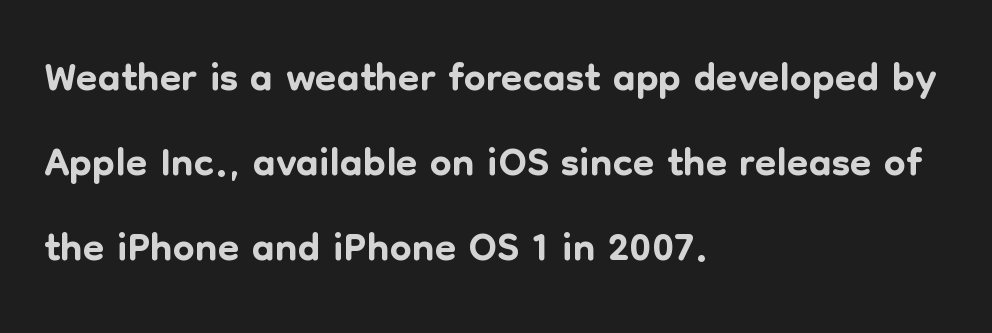
Q: Is the text italic (slanted)? A: No, it is upright.
Q: Is the typeface a serif or a sans-serif typeface? A: Sans-serif.
Q: Is the text underlined? A: No.
Q: How is the paragraph aligned? A: Left-aligned.
Q: Is the spacing between letters normal or unusually wide? A: Normal.
Q: Is the spacing between lines tight, normal or loose? A: Normal.
Q: Width (condensed, normal, or wide)? A: Normal.
Q: Stroke contrast? A: Low.
Q: x-height? A: Medium.
Q: Monospaced? A: No.
